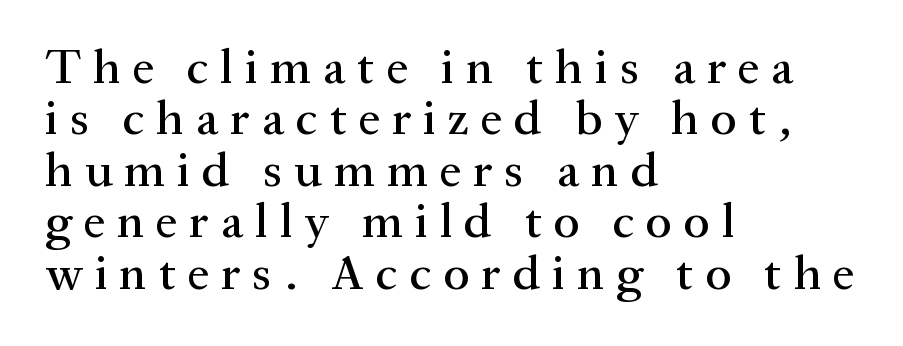
The image shows 49 px serif type, upright; set left-aligned, tight line spacing (1.05x), unusually wide letter spacing (+0.24 em), not underlined; medium stroke contrast and a medium x-height.
